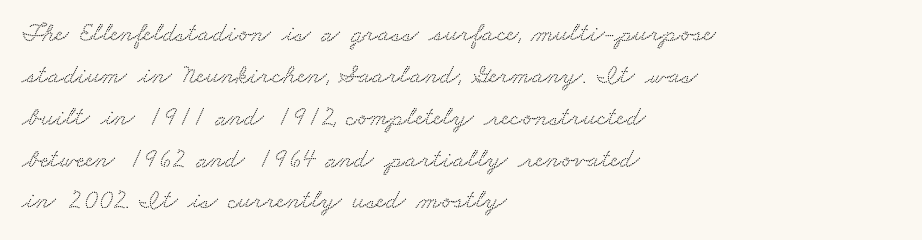
The image shows 27 px text type; set left-aligned, normal line spacing (1.55x), normal letter spacing, not underlined.
